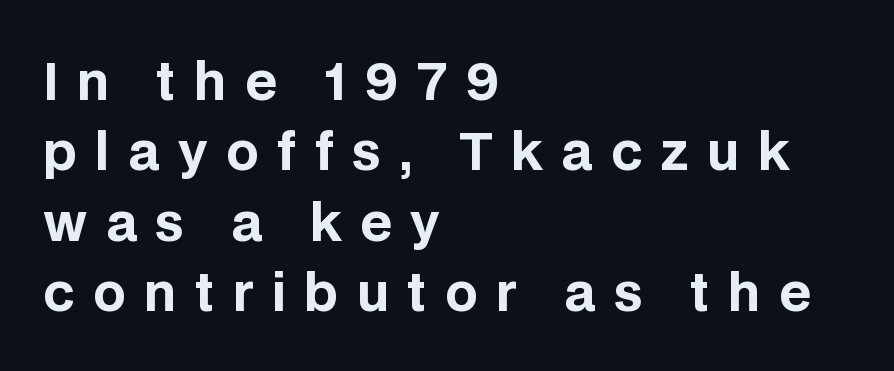
Substantial extra tracking has been applied to these lines. Weight check: bold — yes, fully. No word sits above an underline. Looks like regular typesetting: each glyph gets only the width it needs.
